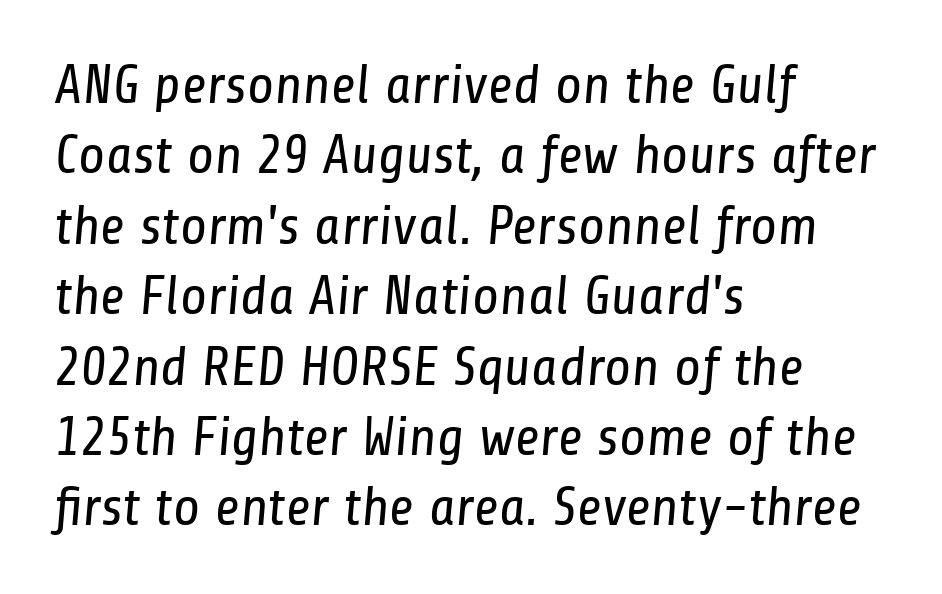
The image shows 55 px regular-weight, condensed sans-serif type; set left-aligned, normal line spacing (1.28x), normal letter spacing, not underlined; low stroke contrast and a medium x-height.
